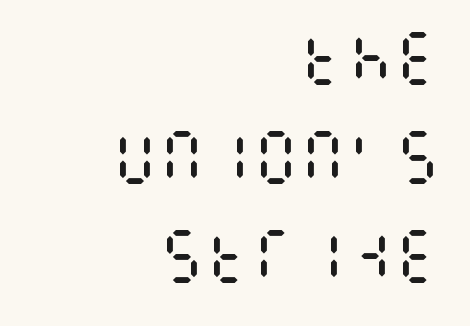
Heft: none added — not bold. Only glyphs here, with clear space below each row. Is there much room between lines? A standard amount, neither cramped nor airy. If you drew a ruler down the right edge, every line would touch it. The lettering stays uniformly vertical, giving the passage a roman look.
